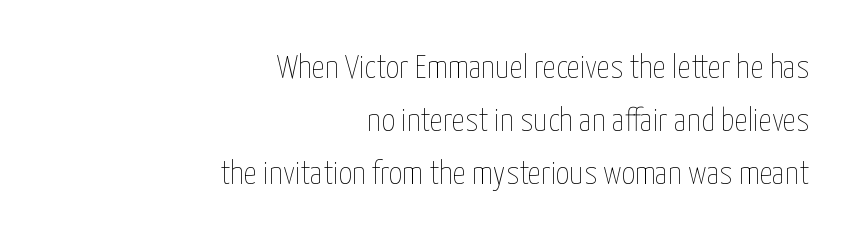
The image shows 33 px thin, condensed type, upright; set right-aligned, normal line spacing (1.6x), normal letter spacing, not underlined; low stroke contrast and a medium x-height.
